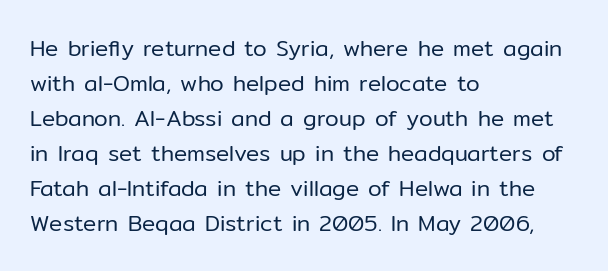
{"italic": "no", "bold": "no", "underline": "no", "align": "left", "line_spacing": "normal", "line_spacing_ratio": 1.59, "letter_spacing": "normal", "letter_spacing_em": 0.0, "glyph_px": 22}
